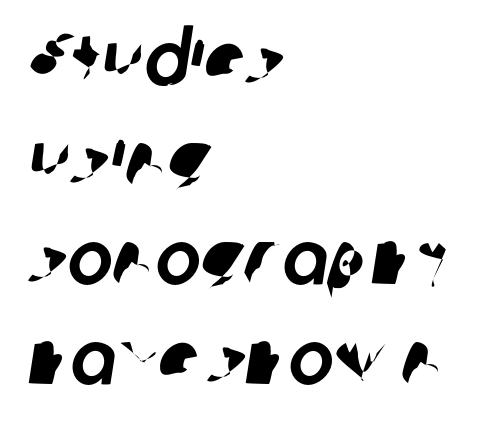
Q: Is the typeface a serif or a sans-serif typeface? A: Sans-serif.
Q: Is the text underlined? A: No.
Q: How is the paragraph aligned? A: Left-aligned.
Q: Is the spacing between letters normal or unusually wide? A: Normal.
Q: Is the spacing between lines tight, normal or loose? A: Normal.
Q: Width (condensed, normal, or wide)? A: Normal.
Q: Stroke contrast? A: Low.
Q: x-height? A: Medium.
Q: Monospaced? A: No.
